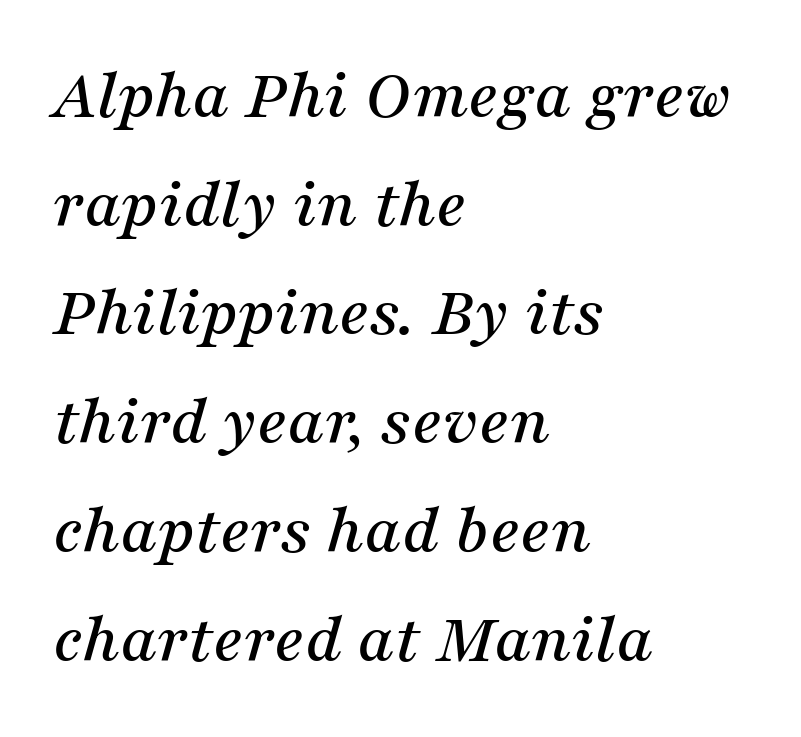
{"serif": "yes", "italic": "yes", "lean": "right", "slant_degrees": 16, "width": "normal", "stroke_contrast": "medium", "x_height": "medium", "monospaced": "no", "underline": "no", "align": "left", "line_spacing": "normal", "line_spacing_ratio": 1.51, "letter_spacing": "normal", "letter_spacing_em": 0.0, "glyph_px": 72}
